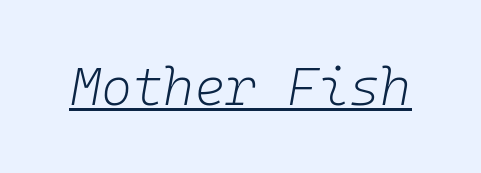
The image shows 53 px light type, italic (leaning right), monospaced; set normal letter spacing, underlined; low stroke contrast and a medium x-height.
